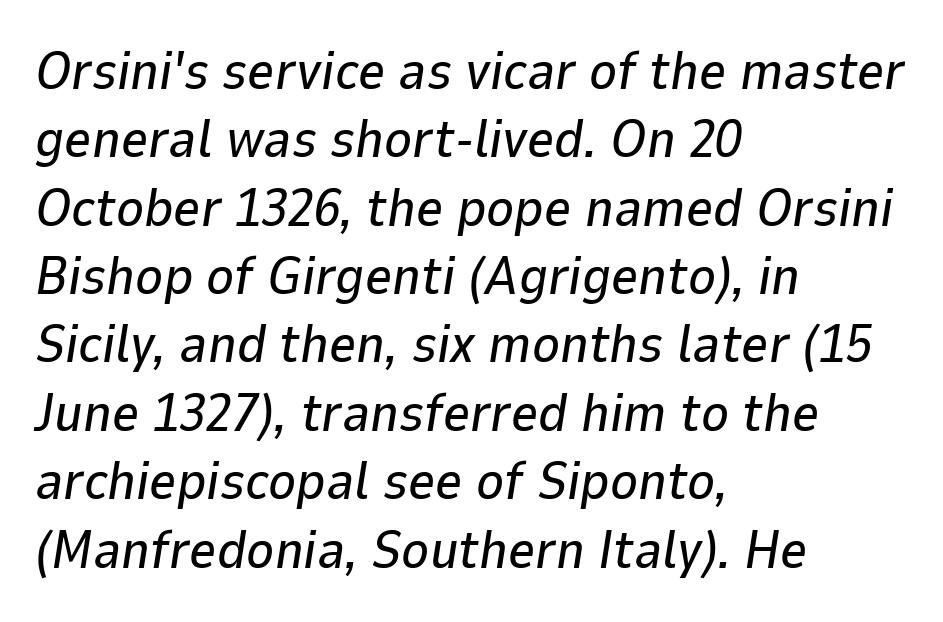
Q: Is the text italic (slanted)? A: Yes, it leans right by about 9 degrees.
Q: Is the text underlined? A: No.
Q: How is the paragraph aligned? A: Left-aligned.
Q: Is the spacing between letters normal or unusually wide? A: Normal.
Q: Is the spacing between lines tight, normal or loose? A: Normal.
Q: Width (condensed, normal, or wide)? A: Normal.
Q: Stroke contrast? A: Low.
Q: x-height? A: Medium.
Q: Monospaced? A: No.
